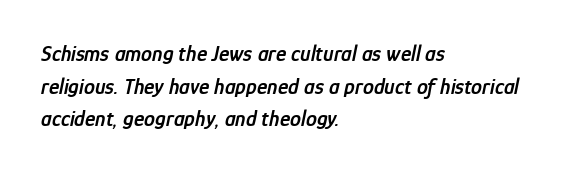
The font's italic variant was chosen for this text. The lines in this sample share a left origin and differ only in where they stop. Decoration check: the copy has no underline. What weight is shown? A semibold, between regular and bold. This sample keeps an unexceptional amount of space between lines.
